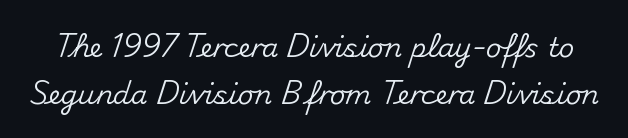
Q: Is the text italic (slanted)? A: Yes.
Q: Is the text underlined? A: No.
Q: Is the spacing between letters normal or unusually wide? A: Normal.
